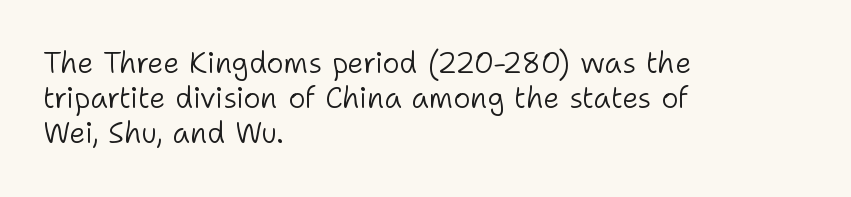
{"serif": "no", "italic": "no", "bold": "no", "weight": "light", "width": "normal", "stroke_contrast": "low", "x_height": "medium", "monospaced": "no", "underline": "no", "align": "left", "line_spacing_ratio": 1.21, "letter_spacing": "normal", "letter_spacing_em": 0.0, "glyph_px": 29}
